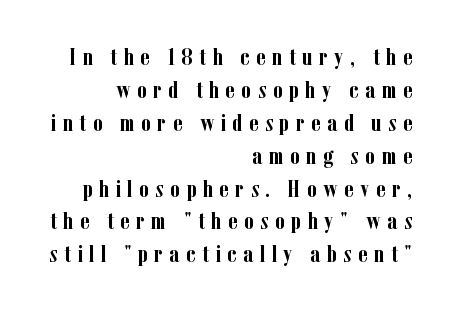
{"italic": "no", "bold": "yes", "underline": "no", "align": "right", "line_spacing": "normal", "line_spacing_ratio": 1.37, "letter_spacing": "wide", "letter_spacing_em": 0.27, "glyph_px": 24}
